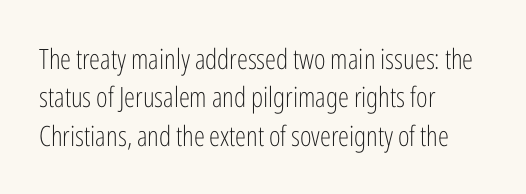
The designer left line spacing at the default. Only glyphs here, with clear space below each row. Tracking here is standard; glyphs follow each other at the usual distance. The cut favours lightness, reaching ordinary text weight at its darkest.
